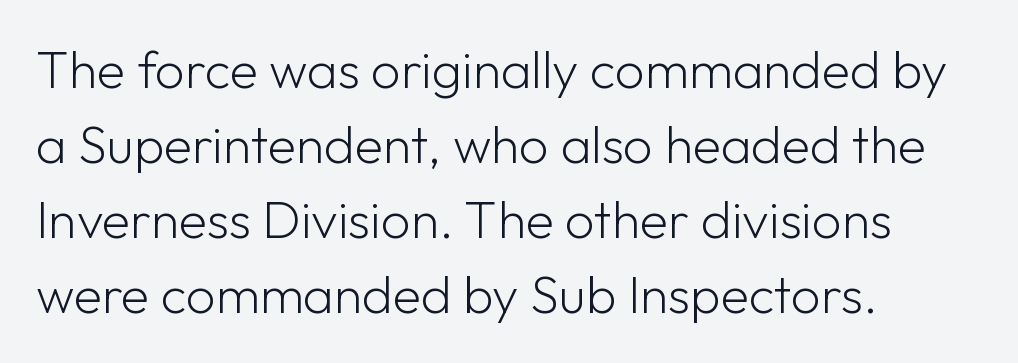
Look at the tracking — it's just the regular setting, nothing added. Italic: no, the glyphs are upright roman. A student would call this left alignment; a typographer would say flush left, rag right. Lines of text with bare space underneath. Is there much room between lines? A standard amount, neither cramped nor airy.
